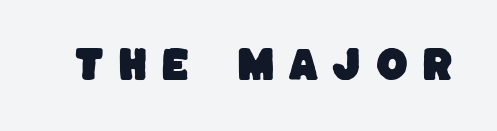
Q: Is the typeface a serif or a sans-serif typeface? A: Sans-serif.
Q: Is the text underlined? A: No.
Q: Is the spacing between letters normal or unusually wide? A: Unusually wide.
Q: Width (condensed, normal, or wide)? A: Normal.
Q: Stroke contrast? A: Low.
Q: x-height? A: Large.
Q: Monospaced? A: No.
